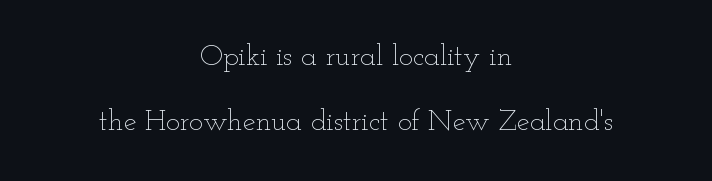
The image shows 29 px thin, wide type, upright; set centered, loose line spacing (2.24x), normal letter spacing, not underlined; low stroke contrast and a small x-height.
